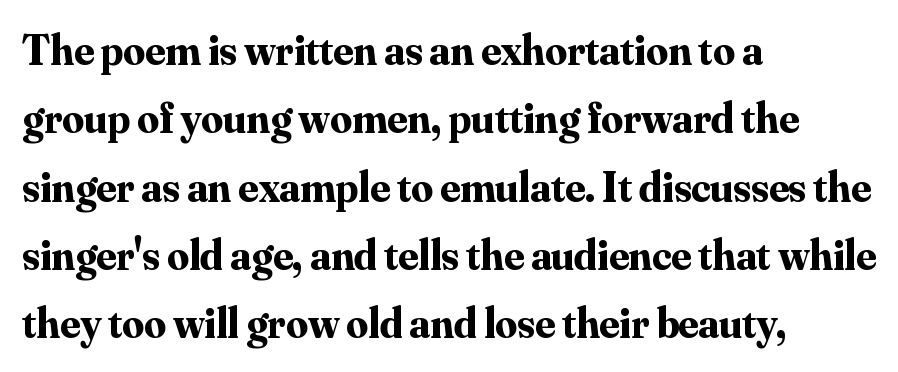
{"serif": "yes", "italic": "no", "bold": "yes", "weight": "bold", "width": "normal", "stroke_contrast": "medium", "x_height": "small", "monospaced": "no", "underline": "no", "align": "left", "line_spacing": "normal", "line_spacing_ratio": 1.59, "letter_spacing": "normal", "letter_spacing_em": 0.0, "glyph_px": 43}
